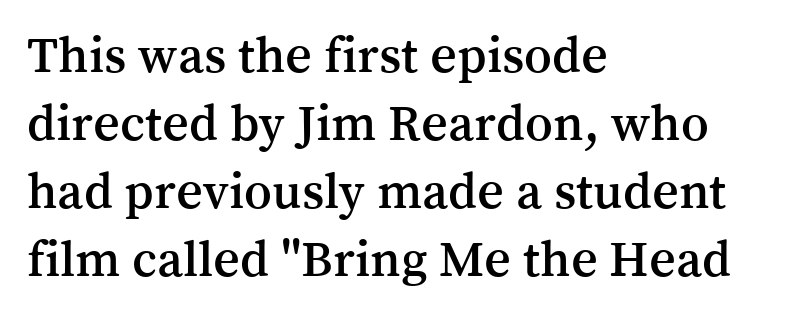
Q: Is the text italic (slanted)? A: No, it is upright.
Q: Is the typeface a serif or a sans-serif typeface? A: Serif.
Q: Is the text underlined? A: No.
Q: How is the paragraph aligned? A: Left-aligned.
Q: Is the spacing between letters normal or unusually wide? A: Normal.
Q: Is the spacing between lines tight, normal or loose? A: Normal.
Q: Width (condensed, normal, or wide)? A: Normal.
Q: Stroke contrast? A: Medium.
Q: x-height? A: Medium.
Q: Monospaced? A: No.
